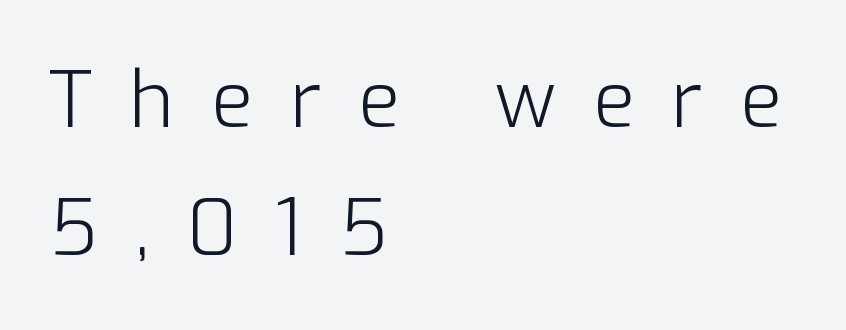
{"serif": "no", "italic": "no", "bold": "no", "weight": "light", "width": "normal", "stroke_contrast": "low", "x_height": "medium", "monospaced": "no", "underline": "no", "align": "left", "line_spacing": "normal", "line_spacing_ratio": 1.66, "letter_spacing": "wide", "letter_spacing_em": 0.48, "glyph_px": 77}
